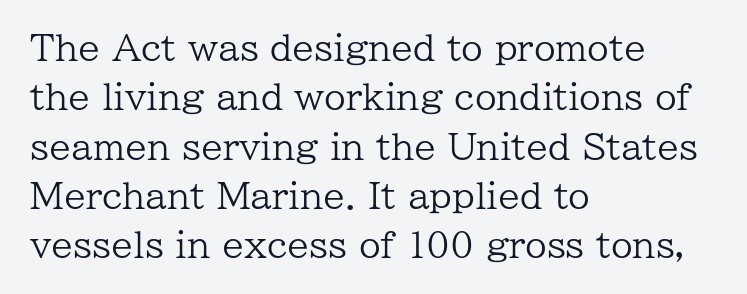
{"serif": "yes", "italic": "no", "bold": "no", "weight": "regular", "width": "normal", "stroke_contrast": "low", "x_height": "medium", "monospaced": "no", "underline": "no", "align": "left", "line_spacing": "normal", "line_spacing_ratio": 1.41, "letter_spacing": "normal", "letter_spacing_em": 0.0, "glyph_px": 35}
